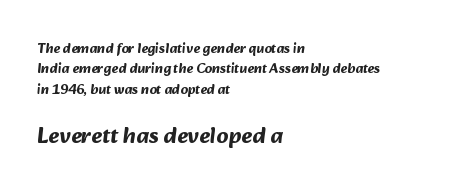
The image shows 23 px bold type; set left-aligned, normal line spacing (1.46x), normal letter spacing, not underlined; the second (bottom) block is 1.64x larger.
